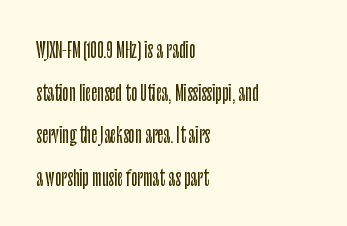
The rag falls on the right side of this text block. Successive baselines arrive slowly, with a big drop between each. The specimen omits any rule beneath the text block's lines. These lines were composed using upright roman letters.
